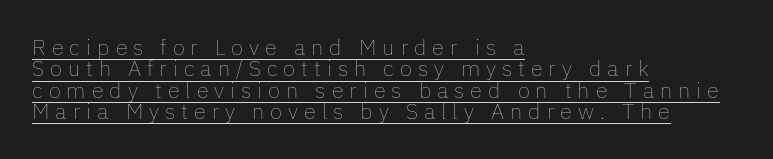
{"italic": "no", "bold": "no", "underline": "yes", "align": "left", "line_spacing": "tight", "line_spacing_ratio": 0.97, "letter_spacing": "wide", "letter_spacing_em": 0.27, "glyph_px": 22}
